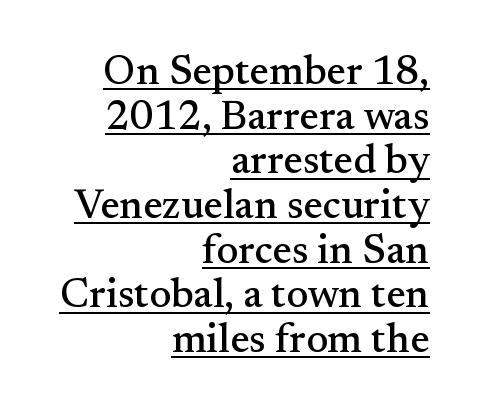
Q: Is the text italic (slanted)? A: No, it is upright.
Q: Is the typeface a serif or a sans-serif typeface? A: Serif.
Q: Is the text underlined? A: Yes.
Q: How is the paragraph aligned? A: Right-aligned.
Q: Is the spacing between letters normal or unusually wide? A: Normal.
Q: Is the spacing between lines tight, normal or loose? A: Tight.
Q: Width (condensed, normal, or wide)? A: Normal.
Q: Stroke contrast? A: Medium.
Q: x-height? A: Small.
Q: Monospaced? A: No.
